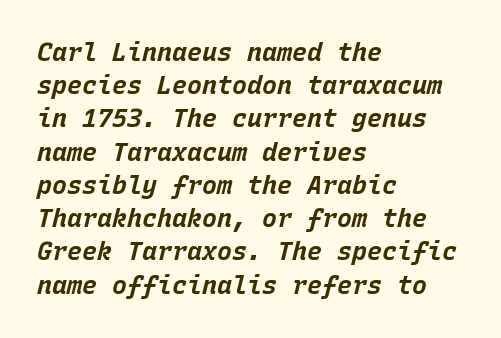
Q: Is the text bold? A: Yes.
Q: Is the text italic (slanted)? A: Yes, it leans right by about 15 degrees.
Q: Is the text underlined? A: No.
Q: How is the paragraph aligned? A: Left-aligned.
Q: Is the spacing between letters normal or unusually wide? A: Normal.
Q: Is the spacing between lines tight, normal or loose? A: Normal.
